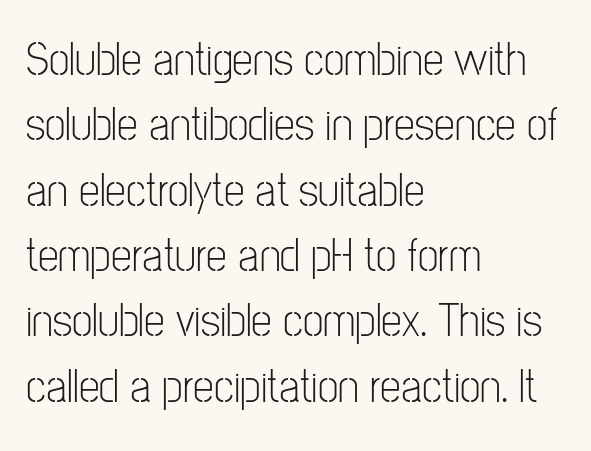
{"serif": "no", "italic": "no", "bold": "no", "weight": "light", "width": "condensed", "stroke_contrast": "low", "x_height": "medium", "monospaced": "no", "underline": "no", "align": "left", "line_spacing": "normal", "line_spacing_ratio": 1.39, "letter_spacing": "normal", "letter_spacing_em": 0.0, "glyph_px": 47}
